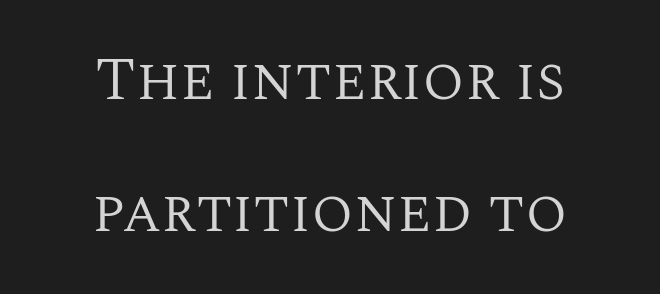
{"serif": "yes", "italic": "no", "bold": "no", "weight": "regular", "width": "normal", "stroke_contrast": "medium", "x_height": "large", "monospaced": "no", "underline": "no", "align": "center", "line_spacing": "loose", "line_spacing_ratio": 2.16, "letter_spacing": "normal", "letter_spacing_em": 0.0, "glyph_px": 61}
